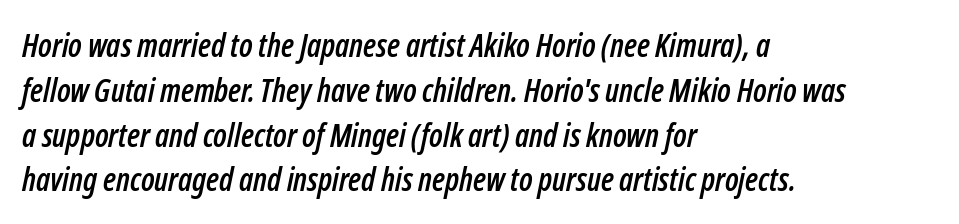
{"italic": "yes", "lean": "right", "slant_degrees": 12, "width": "condensed", "stroke_contrast": "low", "x_height": "medium", "monospaced": "no", "underline": "no", "align": "left", "line_spacing": "normal", "line_spacing_ratio": 1.4, "letter_spacing": "normal", "letter_spacing_em": 0.0, "glyph_px": 32}
